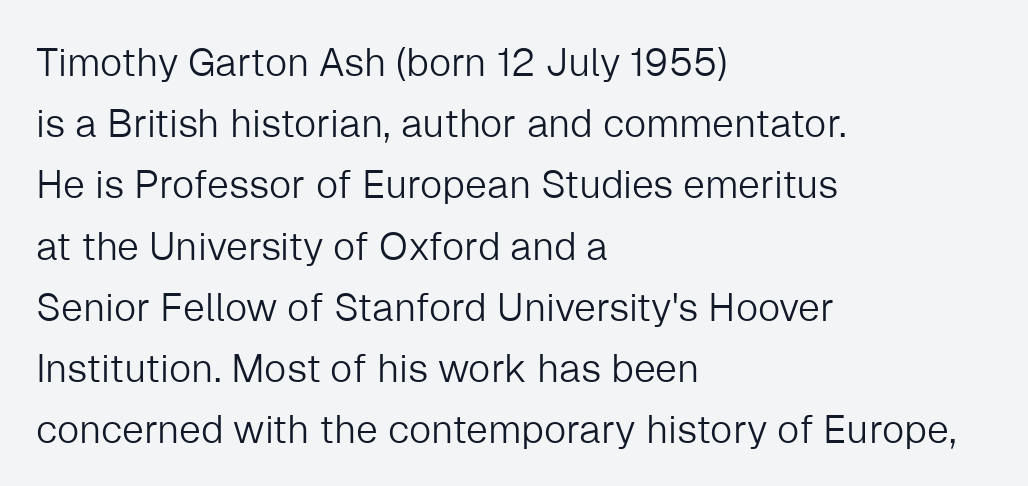
{"serif": "no", "italic": "no", "bold": "no", "weight": "light", "width": "normal", "stroke_contrast": "low", "x_height": "medium", "monospaced": "no", "underline": "no", "align": "left", "line_spacing": "normal", "line_spacing_ratio": 1.57, "letter_spacing": "normal", "letter_spacing_em": 0.0, "glyph_px": 39}
